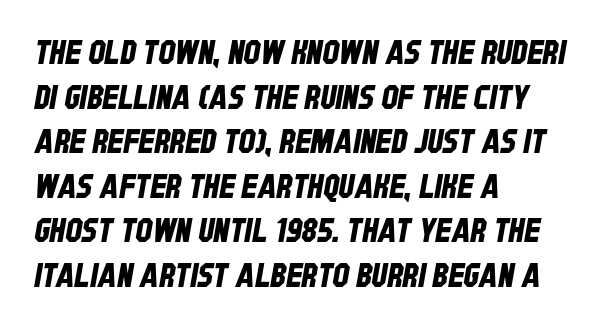
If you measured baseline to baseline, you'd find a middling distance. Words float on clear page, feet unadorned. The lines are quadded left. What stands out about the letter spacing? Nothing — it is the standard amount. These lines are rendered in a variable-pitch font. Letterform terminals end flat and unadorned throughout the passage.
